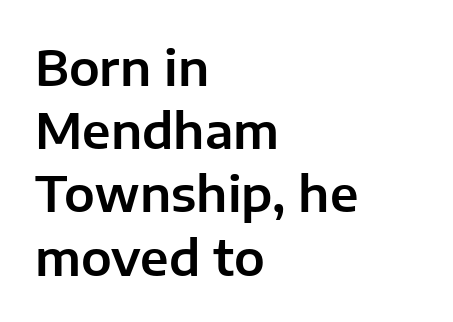
The image shows 49 px sans-serif type, upright; set left-aligned, normal line spacing (1.29x), normal letter spacing, not underlined; low stroke contrast and a medium x-height.
